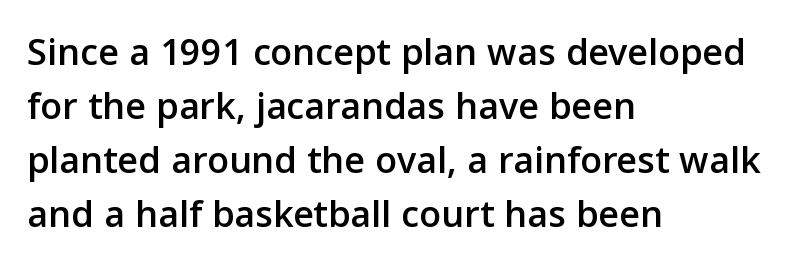
The rendering uses a moderate line-height, typical for paragraphs. Nobody touched the tracking dial on this one. These lines are rendered in a variable-pitch font. Unlike italic type, these characters show no tilt at all. Horizontally, the lines are justified to the leading edge only. Stroke terminals: plain, sans-serif.
